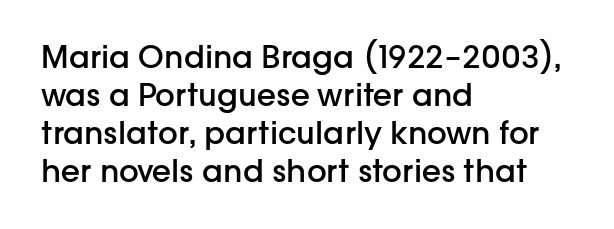
Q: Is the text bold? A: Semi-bold.
Q: Is the text italic (slanted)? A: No, it is upright.
Q: Is the typeface a serif or a sans-serif typeface? A: Sans-serif.
Q: Is the text underlined? A: No.
Q: How is the paragraph aligned? A: Left-aligned.
Q: Is the spacing between letters normal or unusually wide? A: Normal.
Q: Width (condensed, normal, or wide)? A: Normal.
Q: Stroke contrast? A: Low.
Q: x-height? A: Medium.
Q: Monospaced? A: No.
